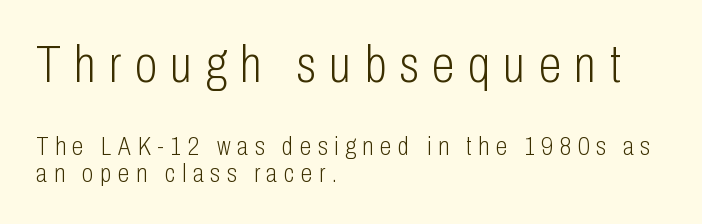
{"serif": "no", "italic": "no", "bold": "no", "weight": "light", "width": "condensed", "stroke_contrast": "low", "x_height": "medium", "monospaced": "no", "underline": "no", "align": "left", "line_spacing": "tight", "line_spacing_ratio": 1.04, "letter_spacing": "wide", "letter_spacing_em": 0.26, "larger_block": "first", "size_ratio": 2.0, "glyph_px": 52}
